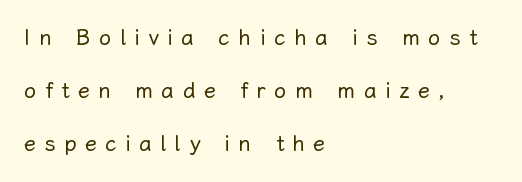
Posture: upright roman. The specimen omits any rule beneath the text block's lines. Students, note that the glyphs here are deliberately spaced far apart. The typesetter chose a ragged-right arrangement here. A light-to-regular cut is what we see here.
